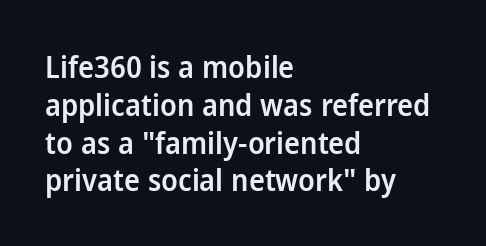
Q: Is the text bold? A: Semi-bold.
Q: Is the text italic (slanted)? A: No, it is upright.
Q: Is the typeface a serif or a sans-serif typeface? A: Sans-serif.
Q: Is the text underlined? A: No.
Q: How is the paragraph aligned? A: Left-aligned.
Q: Is the spacing between letters normal or unusually wide? A: Normal.
Q: Is the spacing between lines tight, normal or loose? A: Normal.
Q: Width (condensed, normal, or wide)? A: Normal.
Q: Stroke contrast? A: Low.
Q: x-height? A: Medium.
Q: Monospaced? A: No.
